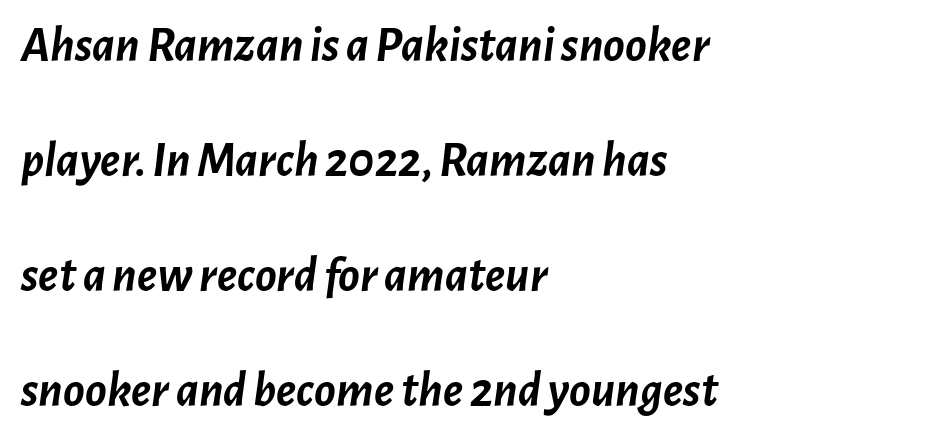
Q: Is the text bold? A: Yes.
Q: Is the text italic (slanted)? A: Yes, it leans right by about 7 degrees.
Q: Is the text underlined? A: No.
Q: How is the paragraph aligned? A: Left-aligned.
Q: Is the spacing between letters normal or unusually wide? A: Normal.
Q: Is the spacing between lines tight, normal or loose? A: Loose.
Q: Width (condensed, normal, or wide)? A: Normal.
Q: Stroke contrast? A: Low.
Q: x-height? A: Medium.
Q: Monospaced? A: No.
